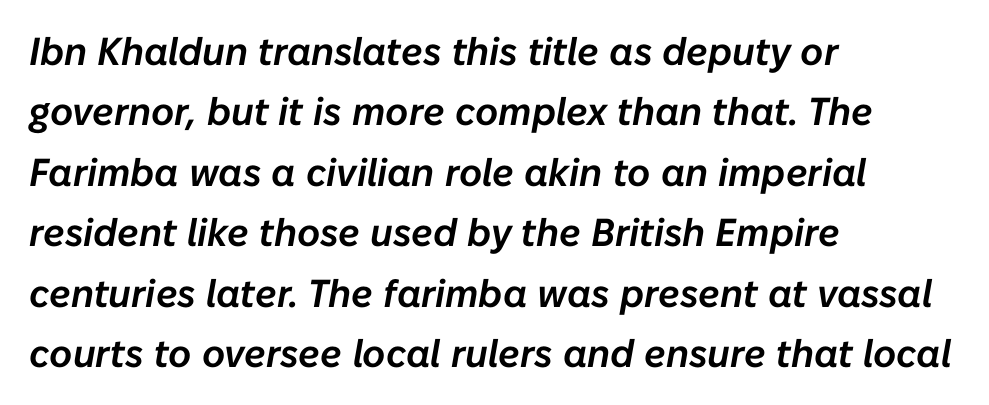
Q: Is the text italic (slanted)? A: Yes, it leans right by about 10 degrees.
Q: Is the text underlined? A: No.
Q: How is the paragraph aligned? A: Left-aligned.
Q: Is the spacing between letters normal or unusually wide? A: Normal.
Q: Is the spacing between lines tight, normal or loose? A: Normal.
Q: Width (condensed, normal, or wide)? A: Normal.
Q: Stroke contrast? A: Low.
Q: x-height? A: Medium.
Q: Monospaced? A: No.
